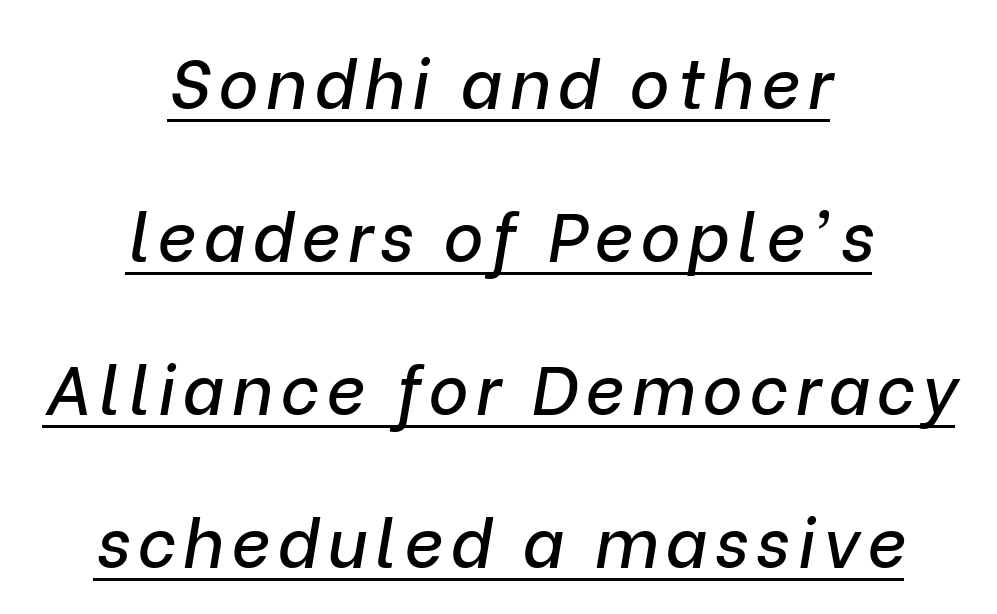
Short and long lines alike share a common midpoint. Yep, that's italic — everything's leaning. The rendering uses a large line-height, opening up the rows. These lines are rendered in a variable-pitch font.
